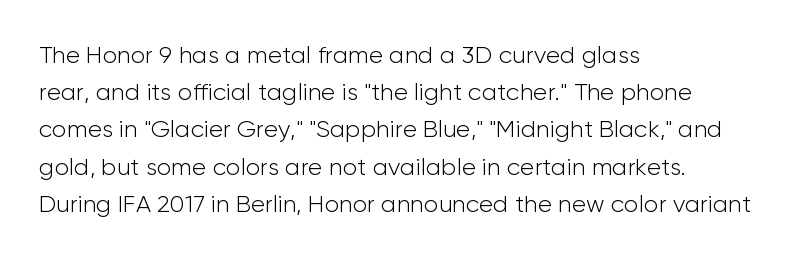
Ordinary non-slanted type is in use. This sample uses plain, unmodified letter spacing. Has an underline been added? It has not. The designer left line spacing at the default. The cut favours lightness, reaching ordinary text weight at its darkest. Layout note: lines flush left.
